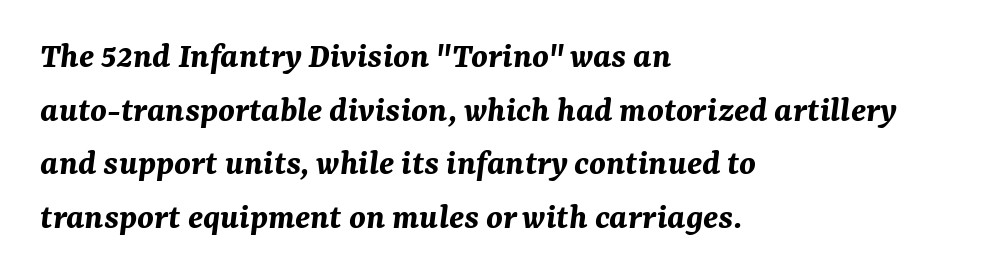
The image shows 37 px bold type, italic (leaning right); set left-aligned, normal line spacing (1.45x), normal letter spacing, not underlined; medium stroke contrast and a medium x-height.
